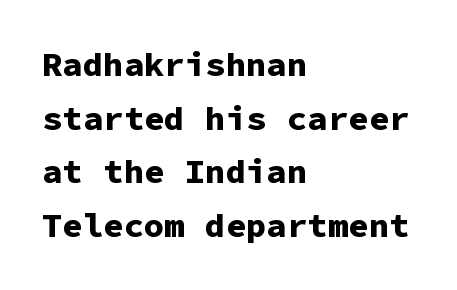
Q: Is the text bold? A: Yes.
Q: Is the text italic (slanted)? A: No, it is upright.
Q: Is the typeface a serif or a sans-serif typeface? A: Sans-serif.
Q: Is the text underlined? A: No.
Q: How is the paragraph aligned? A: Left-aligned.
Q: Is the spacing between letters normal or unusually wide? A: Normal.
Q: Is the spacing between lines tight, normal or loose? A: Normal.
Q: Width (condensed, normal, or wide)? A: Normal.
Q: Stroke contrast? A: Low.
Q: x-height? A: Medium.
Q: Monospaced? A: Yes.
